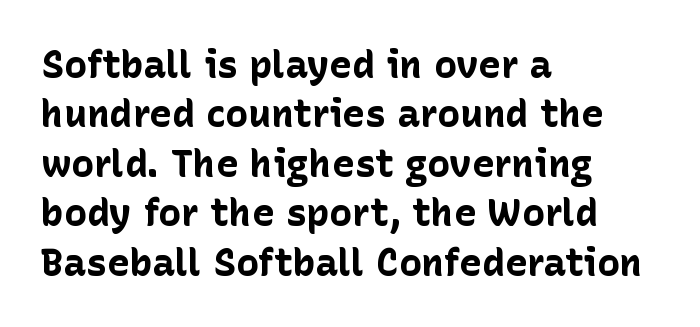
Here the glyphs are tracked normally, forming tight word shapes. What weight is shown? A full bold with thick strokes. Does the leading feel generous? No, just average. The compositor pushed each line to the left boundary.
